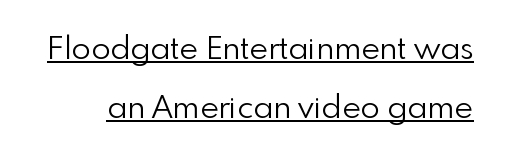
{"serif": "no", "italic": "no", "bold": "no", "weight": "light", "width": "normal", "stroke_contrast": "low", "x_height": "small", "monospaced": "no", "underline": "yes", "line_spacing_ratio": 1.84, "letter_spacing": "normal", "letter_spacing_em": 0.0, "glyph_px": 32}
